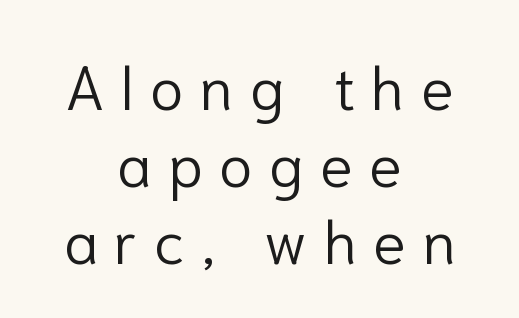
Q: Is the text bold? A: No.
Q: Is the text italic (slanted)? A: No, it is upright.
Q: Is the typeface a serif or a sans-serif typeface? A: Sans-serif.
Q: Is the text underlined? A: No.
Q: How is the paragraph aligned? A: Centered.
Q: Is the spacing between letters normal or unusually wide? A: Unusually wide.
Q: Is the spacing between lines tight, normal or loose? A: Normal.
Q: Width (condensed, normal, or wide)? A: Normal.
Q: Stroke contrast? A: Low.
Q: x-height? A: Medium.
Q: Monospaced? A: No.
